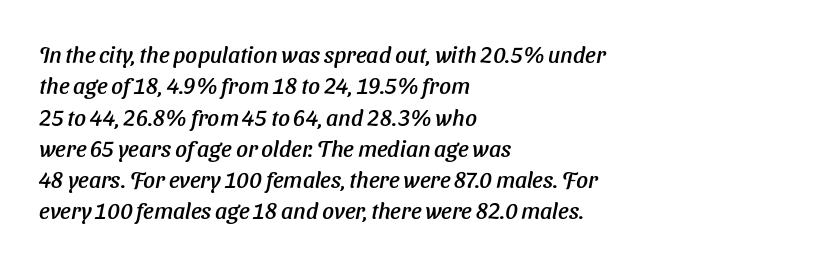
Q: Is the text italic (slanted)? A: Yes, it leans right by about 11 degrees.
Q: Is the text underlined? A: No.
Q: How is the paragraph aligned? A: Left-aligned.
Q: Is the spacing between letters normal or unusually wide? A: Normal.
Q: Is the spacing between lines tight, normal or loose? A: Normal.
